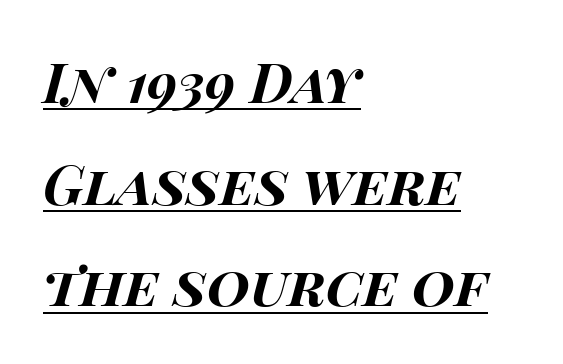
Q: Is the text bold? A: Yes.
Q: Is the text italic (slanted)? A: Yes, it leans right by about 14 degrees.
Q: Is the text underlined? A: Yes.
Q: How is the paragraph aligned? A: Left-aligned.
Q: Is the spacing between letters normal or unusually wide? A: Normal.
Q: Width (condensed, normal, or wide)? A: Wide.
Q: Stroke contrast? A: High.
Q: x-height? A: Large.
Q: Monospaced? A: No.
